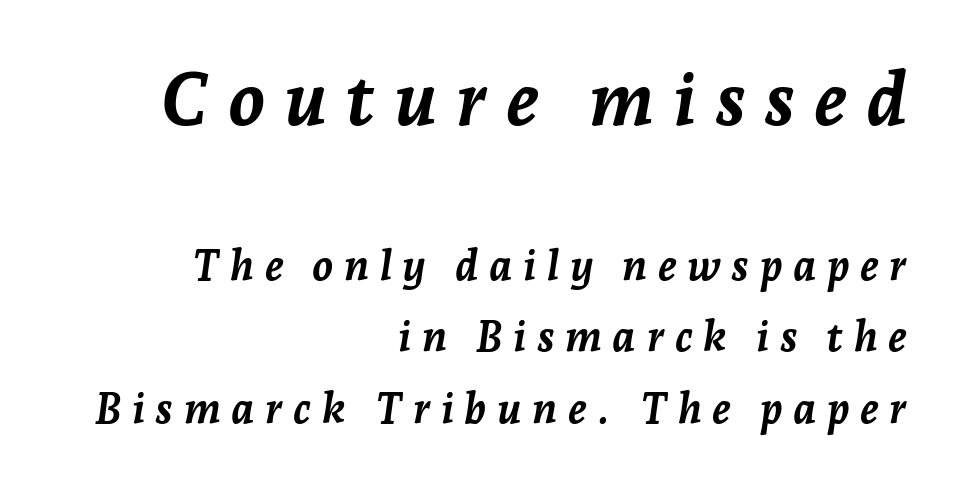
{"italic": "yes", "lean": "right", "slant_degrees": 7, "bold": "yes", "weight": "semibold", "width": "normal", "stroke_contrast": "low", "x_height": "medium", "monospaced": "no", "underline": "no", "align": "right", "line_spacing": "normal", "line_spacing_ratio": 1.7, "letter_spacing": "wide", "letter_spacing_em": 0.25, "larger_block": "first", "size_ratio": 1.76, "glyph_px": 74}
